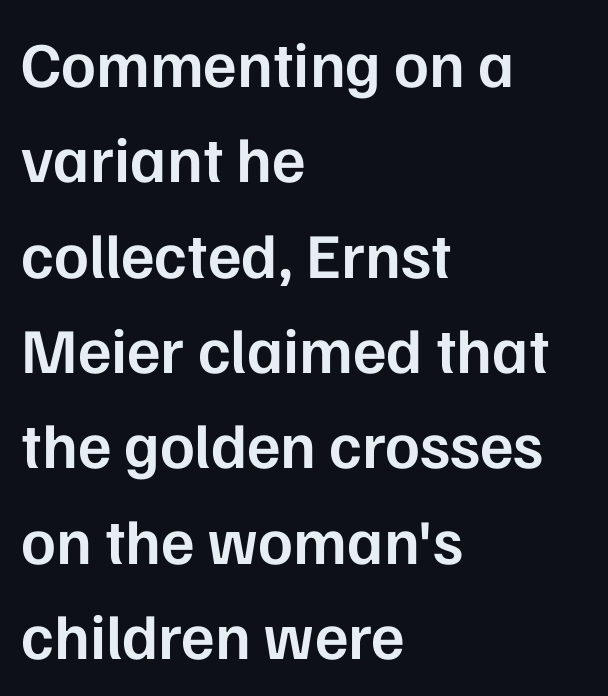
{"serif": "no", "italic": "no", "bold": "semi", "weight": "semibold", "width": "normal", "stroke_contrast": "low", "x_height": "medium", "monospaced": "no", "underline": "no", "align": "left", "line_spacing": "normal", "line_spacing_ratio": 1.49, "letter_spacing": "normal", "letter_spacing_em": 0.0, "glyph_px": 64}
